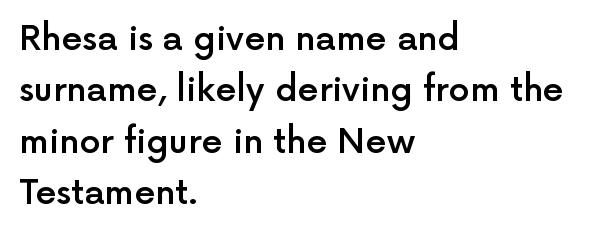
{"serif": "no", "italic": "no", "bold": "semi", "weight": "semibold", "width": "normal", "x_height": "medium", "monospaced": "no", "underline": "no", "align": "left", "line_spacing": "normal", "line_spacing_ratio": 1.51, "letter_spacing": "normal", "letter_spacing_em": 0.0, "glyph_px": 34}
